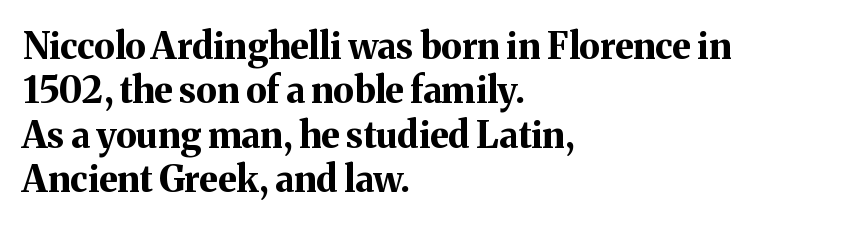
Spacing between characters is what you'd get straight out of the box. Glance below the letters and you will spot only blank space. Do the letters lean? They stand straight. To sum up the face: it has serifs. The rendering uses natural spacing where letterforms have individual widths. Horizontal alignment here is leftward, the default for most running prose.
